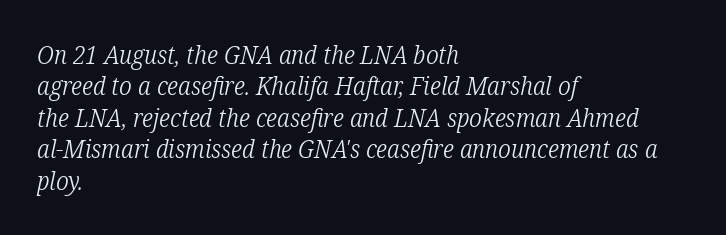
Q: Is the text bold? A: No.
Q: Is the text italic (slanted)? A: Yes, it leans right by about 12 degrees.
Q: Is the text underlined? A: No.
Q: How is the paragraph aligned? A: Left-aligned.
Q: Is the spacing between letters normal or unusually wide? A: Normal.
Q: Is the spacing between lines tight, normal or loose? A: Normal.
